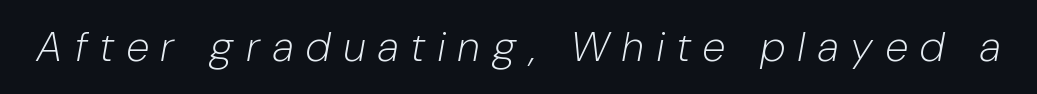
Q: Is the text bold? A: No.
Q: Is the text italic (slanted)? A: Yes, it leans right by about 10 degrees.
Q: Is the text underlined? A: No.
Q: Is the spacing between letters normal or unusually wide? A: Unusually wide.
Q: Width (condensed, normal, or wide)? A: Condensed.
Q: Stroke contrast? A: Low.
Q: x-height? A: Medium.
Q: Monospaced? A: No.
